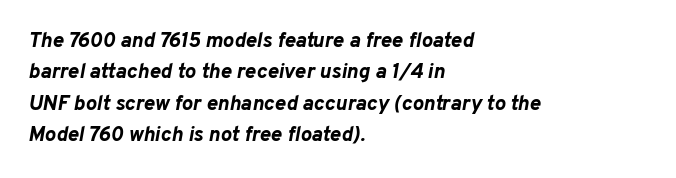
{"italic": "yes", "lean": "right", "slant_degrees": 10, "bold": "yes", "underline": "no", "align": "left", "line_spacing": "normal", "line_spacing_ratio": 1.49, "letter_spacing": "normal", "letter_spacing_em": 0.0, "glyph_px": 21}
